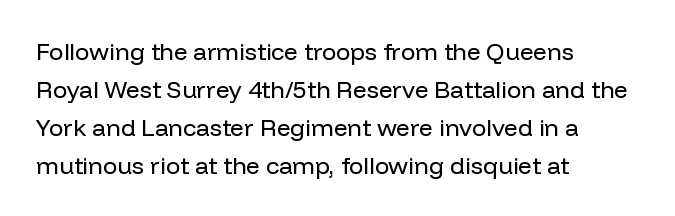
Q: Is the text bold? A: No.
Q: Is the text italic (slanted)? A: No, it is upright.
Q: Is the text underlined? A: No.
Q: How is the paragraph aligned? A: Left-aligned.
Q: Is the spacing between letters normal or unusually wide? A: Normal.
Q: Is the spacing between lines tight, normal or loose? A: Normal.
